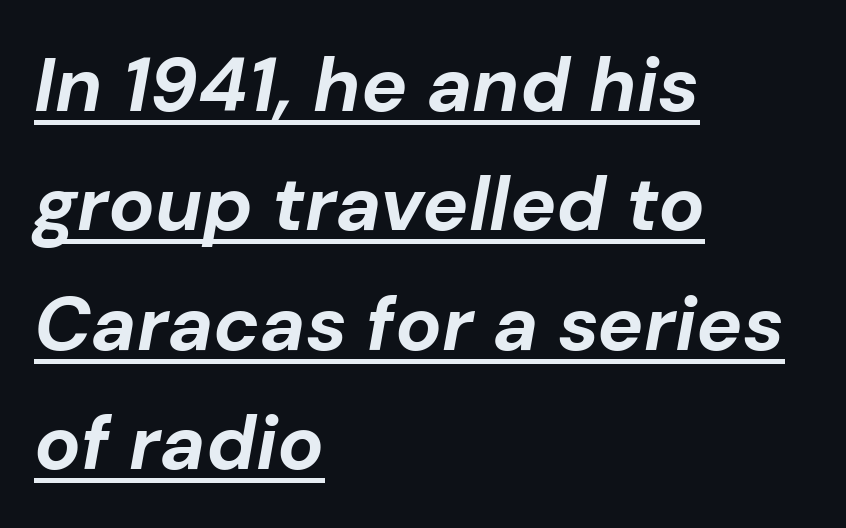
The image shows 77 px bold type, italic (leaning right); set left-aligned, normal line spacing (1.55x), normal letter spacing, underlined; low stroke contrast and a medium x-height.
